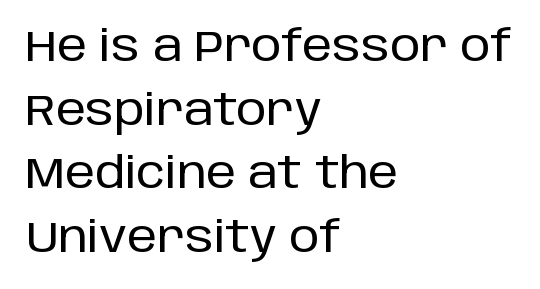
Q: Is the text italic (slanted)? A: No, it is upright.
Q: Is the typeface a serif or a sans-serif typeface? A: Sans-serif.
Q: Is the text underlined? A: No.
Q: How is the paragraph aligned? A: Left-aligned.
Q: Is the spacing between letters normal or unusually wide? A: Normal.
Q: Is the spacing between lines tight, normal or loose? A: Normal.
Q: Width (condensed, normal, or wide)? A: Normal.
Q: Stroke contrast? A: Low.
Q: x-height? A: Large.
Q: Monospaced? A: No.
